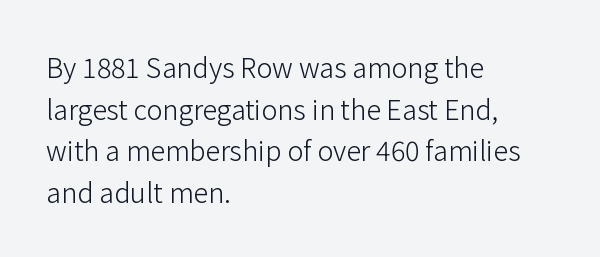
This sample uses an upright cut, with every glyph sitting square on the baseline. Lines of text with bare space underneath. The setting favours the left margin, as ordinary paragraphs usually do. Leading: standard. The typesetting does not lean heavy: it is not bold. You could call the tracking neutral — neither tight nor loose.
